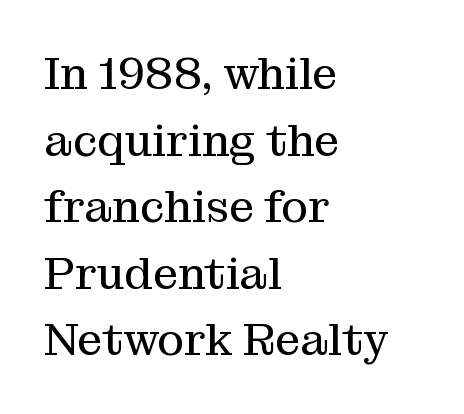
Q: Is the text bold? A: No.
Q: Is the text italic (slanted)? A: No, it is upright.
Q: Is the typeface a serif or a sans-serif typeface? A: Serif.
Q: Is the text underlined? A: No.
Q: How is the paragraph aligned? A: Left-aligned.
Q: Is the spacing between letters normal or unusually wide? A: Normal.
Q: Is the spacing between lines tight, normal or loose? A: Normal.
Q: Width (condensed, normal, or wide)? A: Normal.
Q: Stroke contrast? A: Medium.
Q: x-height? A: Medium.
Q: Monospaced? A: No.
